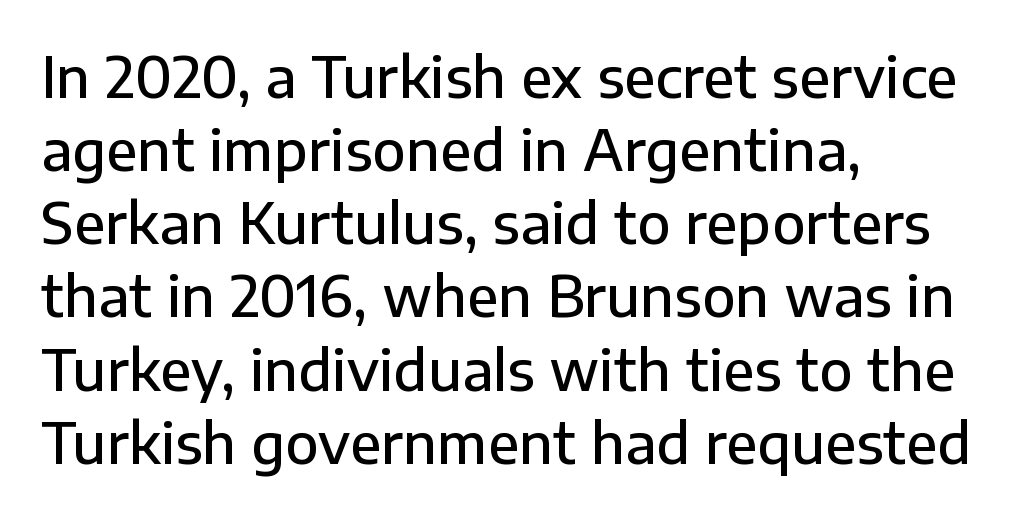
Q: Is the text bold? A: Semi-bold.
Q: Is the text italic (slanted)? A: No, it is upright.
Q: Is the typeface a serif or a sans-serif typeface? A: Sans-serif.
Q: Is the text underlined? A: No.
Q: How is the paragraph aligned? A: Left-aligned.
Q: Is the spacing between letters normal or unusually wide? A: Normal.
Q: Is the spacing between lines tight, normal or loose? A: Normal.
Q: Width (condensed, normal, or wide)? A: Normal.
Q: Stroke contrast? A: Low.
Q: x-height? A: Medium.
Q: Monospaced? A: No.
